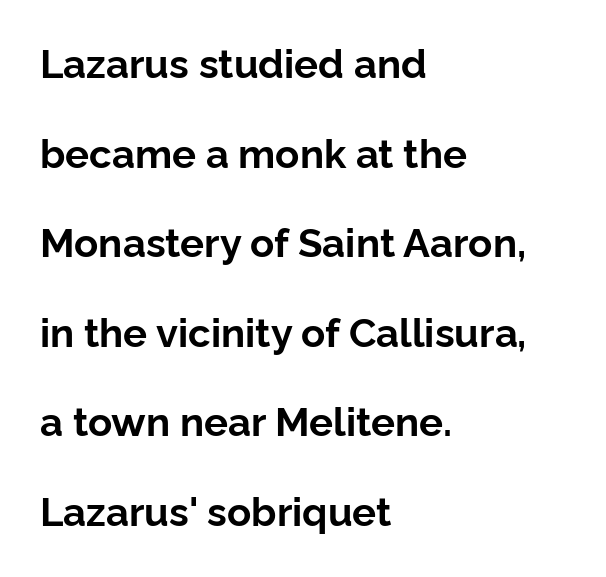
Q: Is the text bold? A: Yes.
Q: Is the text italic (slanted)? A: No, it is upright.
Q: Is the typeface a serif or a sans-serif typeface? A: Sans-serif.
Q: Is the text underlined? A: No.
Q: How is the paragraph aligned? A: Left-aligned.
Q: Is the spacing between letters normal or unusually wide? A: Normal.
Q: Is the spacing between lines tight, normal or loose? A: Loose.
Q: Width (condensed, normal, or wide)? A: Normal.
Q: Stroke contrast? A: Low.
Q: x-height? A: Medium.
Q: Monospaced? A: No.
